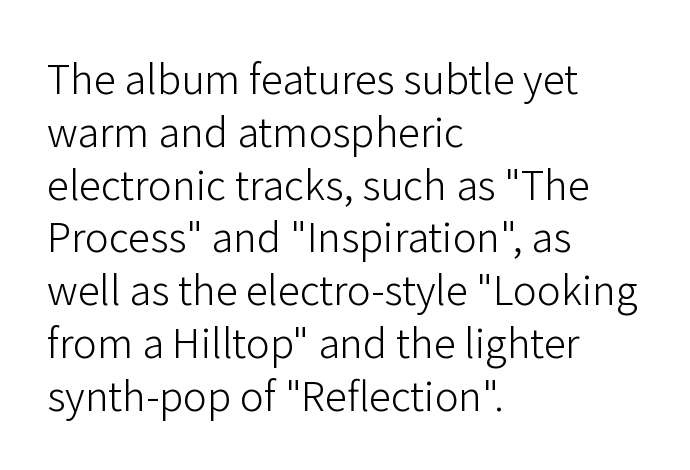
Q: Is the text bold? A: No.
Q: Is the text italic (slanted)? A: No, it is upright.
Q: Is the typeface a serif or a sans-serif typeface? A: Sans-serif.
Q: Is the text underlined? A: No.
Q: How is the paragraph aligned? A: Left-aligned.
Q: Is the spacing between letters normal or unusually wide? A: Normal.
Q: Is the spacing between lines tight, normal or loose? A: Normal.
Q: Width (condensed, normal, or wide)? A: Normal.
Q: Stroke contrast? A: Low.
Q: x-height? A: Medium.
Q: Monospaced? A: No.
